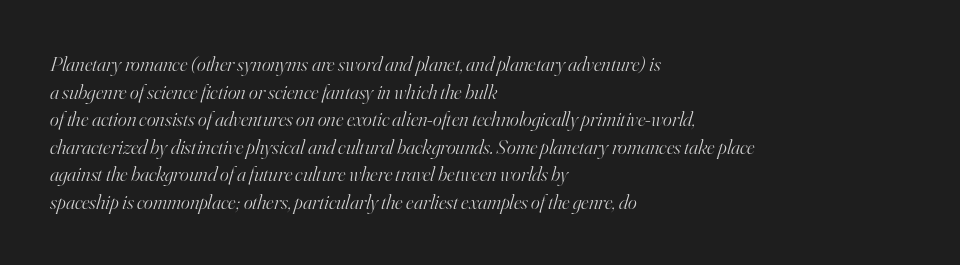
Q: Is the text bold? A: No.
Q: Is the text italic (slanted)? A: Yes, it leans right by about 16 degrees.
Q: Is the text underlined? A: No.
Q: How is the paragraph aligned? A: Left-aligned.
Q: Is the spacing between letters normal or unusually wide? A: Normal.
Q: Is the spacing between lines tight, normal or loose? A: Normal.
